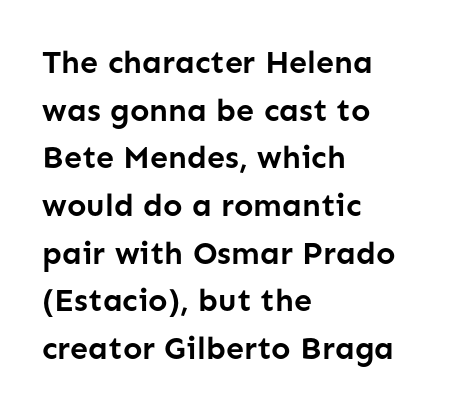
Q: Is the text bold? A: Yes.
Q: Is the text italic (slanted)? A: No, it is upright.
Q: Is the typeface a serif or a sans-serif typeface? A: Sans-serif.
Q: Is the text underlined? A: No.
Q: How is the paragraph aligned? A: Left-aligned.
Q: Is the spacing between letters normal or unusually wide? A: Normal.
Q: Is the spacing between lines tight, normal or loose? A: Normal.
Q: Width (condensed, normal, or wide)? A: Normal.
Q: Stroke contrast? A: Low.
Q: x-height? A: Medium.
Q: Monospaced? A: No.
